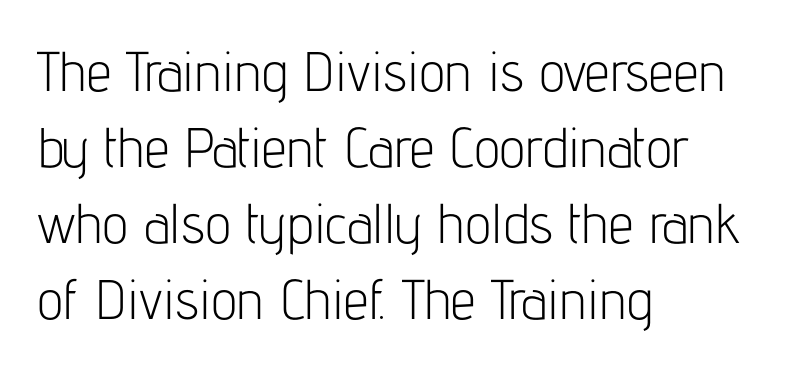
{"serif": "no", "italic": "no", "bold": "no", "weight": "light", "width": "condensed", "stroke_contrast": "low", "x_height": "medium", "monospaced": "no", "underline": "no", "align": "left", "line_spacing": "normal", "line_spacing_ratio": 1.36, "letter_spacing": "normal", "letter_spacing_em": 0.0, "glyph_px": 56}
